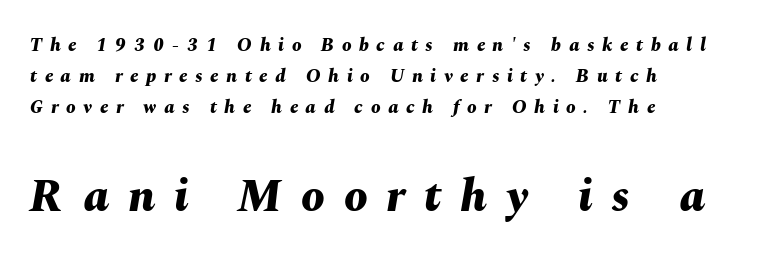
The rendering uses natural spacing where letterforms have individual widths. You get the small type first, then a jump to larger type. The space directly below the letters is spotless. Baseline-to-baseline distance is the conventional proportion of letter height. The typesetter chose a ragged-right arrangement here. Its strokes are broad and dark, the hallmark of bold type.
